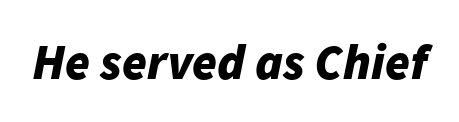
Q: Is the text bold? A: Yes.
Q: Is the text italic (slanted)? A: Yes, it leans right by about 11 degrees.
Q: Is the text underlined? A: No.
Q: Is the spacing between letters normal or unusually wide? A: Normal.
Q: Width (condensed, normal, or wide)? A: Normal.
Q: Stroke contrast? A: Low.
Q: x-height? A: Medium.
Q: Monospaced? A: No.
